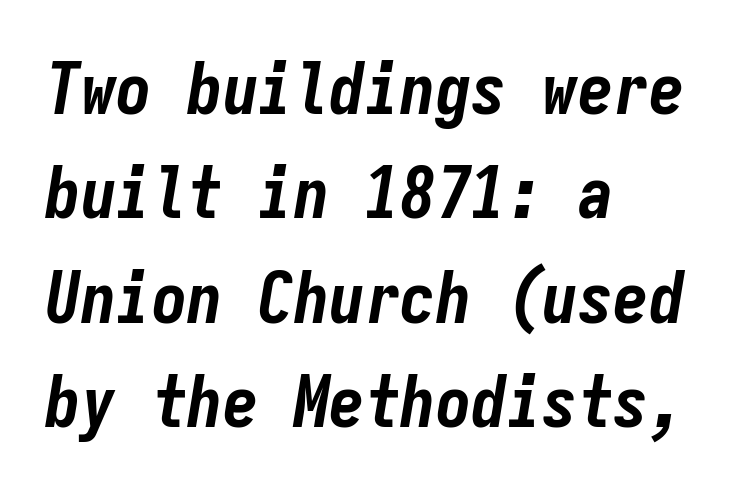
{"italic": "yes", "lean": "right", "slant_degrees": 9, "bold": "yes", "weight": "bold", "width": "condensed", "stroke_contrast": "low", "x_height": "medium", "monospaced": "yes", "underline": "no", "align": "left", "line_spacing": "normal", "line_spacing_ratio": 1.47, "letter_spacing": "normal", "letter_spacing_em": 0.0, "glyph_px": 71}
